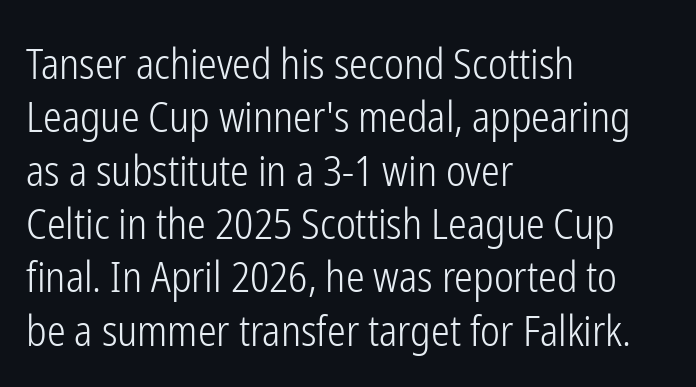
{"serif": "no", "italic": "no", "bold": "no", "weight": "light", "width": "condensed", "stroke_contrast": "low", "x_height": "medium", "monospaced": "no", "underline": "no", "align": "left", "line_spacing": "normal", "line_spacing_ratio": 1.27, "letter_spacing": "normal", "letter_spacing_em": 0.0, "glyph_px": 42}
